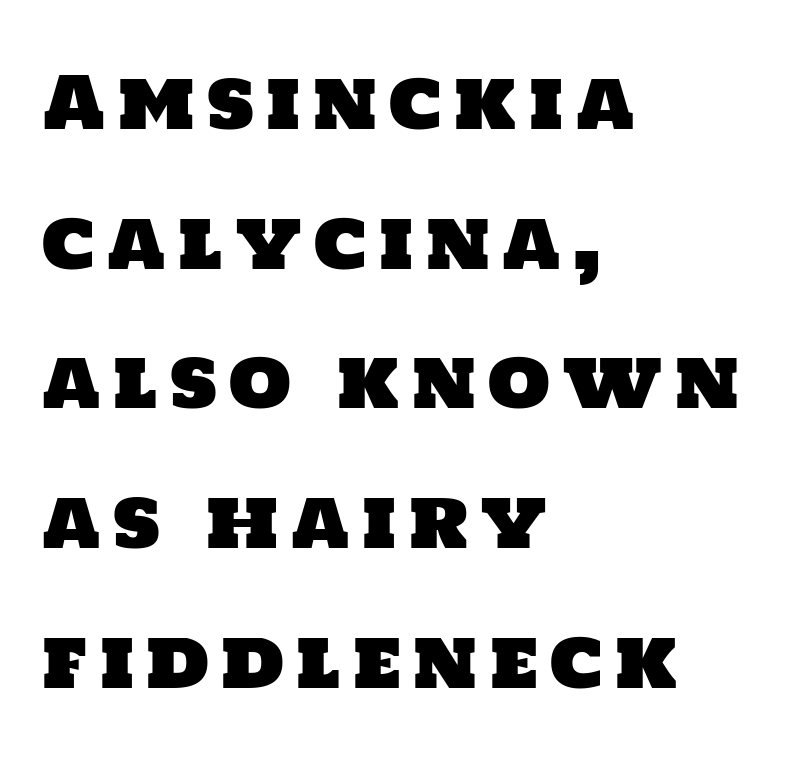
Q: Is the typeface a serif or a sans-serif typeface? A: Sans-serif.
Q: Is the text underlined? A: No.
Q: How is the paragraph aligned? A: Left-aligned.
Q: Is the spacing between lines tight, normal or loose? A: Loose.
Q: Width (condensed, normal, or wide)? A: Normal.
Q: Stroke contrast? A: Low.
Q: x-height? A: Large.
Q: Monospaced? A: No.
